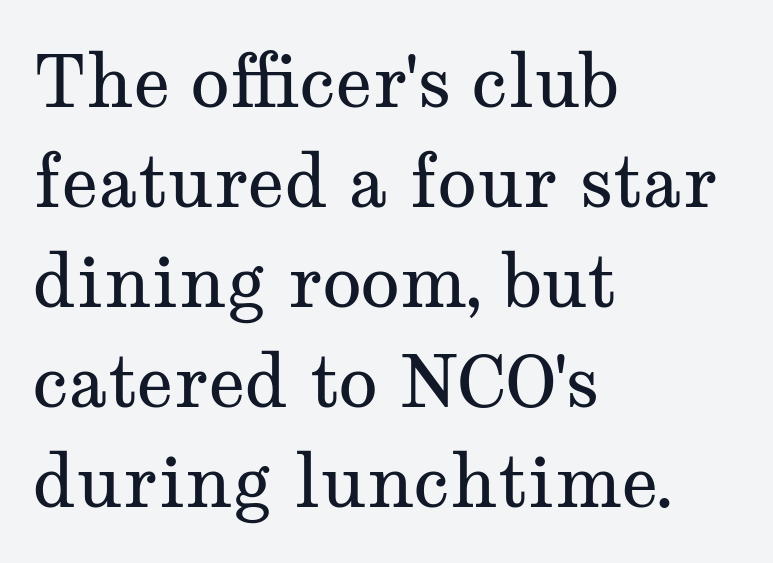
Q: Is the text bold? A: No.
Q: Is the text italic (slanted)? A: No, it is upright.
Q: Is the typeface a serif or a sans-serif typeface? A: Serif.
Q: Is the text underlined? A: No.
Q: How is the paragraph aligned? A: Left-aligned.
Q: Is the spacing between letters normal or unusually wide? A: Normal.
Q: Is the spacing between lines tight, normal or loose? A: Normal.
Q: Width (condensed, normal, or wide)? A: Wide.
Q: Stroke contrast? A: Medium.
Q: x-height? A: Medium.
Q: Monospaced? A: No.
